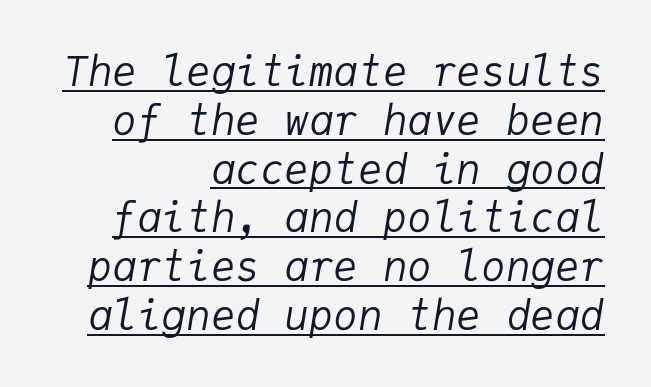
The image shows 41 px regular-weight type, italic (leaning right), monospaced; set right-aligned, line spacing 1.19x, normal letter spacing, underlined; low stroke contrast and a medium x-height.
